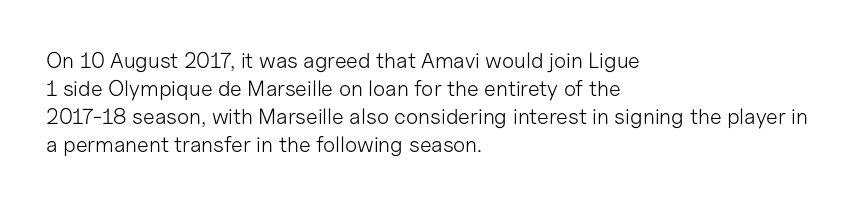
{"italic": "no", "bold": "no", "underline": "no", "align": "left", "line_spacing": "normal", "line_spacing_ratio": 1.28, "letter_spacing": "normal", "letter_spacing_em": 0.0, "glyph_px": 22}
